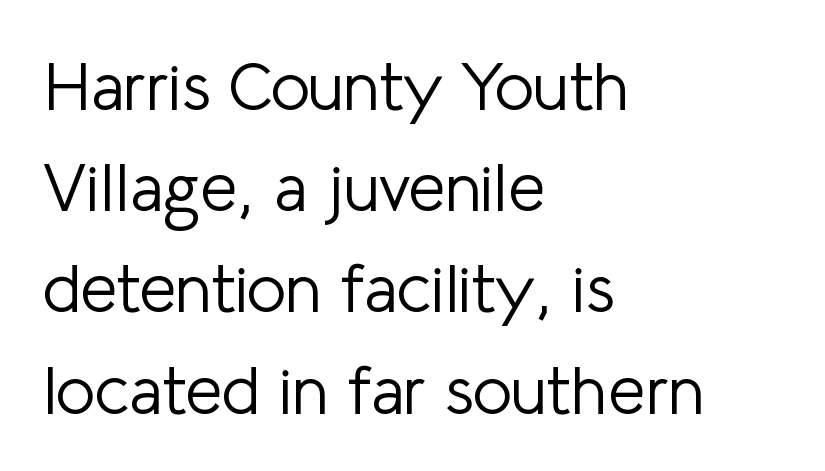
{"serif": "no", "italic": "no", "bold": "no", "weight": "light", "width": "normal", "stroke_contrast": "low", "x_height": "medium", "monospaced": "no", "underline": "no", "align": "left", "line_spacing": "normal", "line_spacing_ratio": 1.51, "letter_spacing": "normal", "letter_spacing_em": 0.0, "glyph_px": 67}
